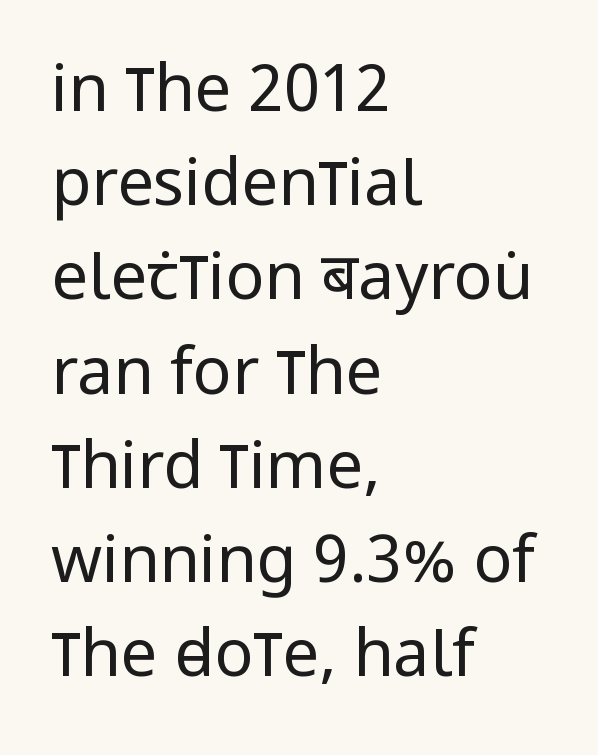
Q: Is the text bold? A: No.
Q: Is the text italic (slanted)? A: No, it is upright.
Q: Is the typeface a serif or a sans-serif typeface? A: Sans-serif.
Q: Is the text underlined? A: No.
Q: How is the paragraph aligned? A: Left-aligned.
Q: Is the spacing between letters normal or unusually wide? A: Normal.
Q: Is the spacing between lines tight, normal or loose? A: Normal.
Q: Width (condensed, normal, or wide)? A: Condensed.
Q: Stroke contrast? A: Low.
Q: x-height? A: Large.
Q: Monospaced? A: No.
